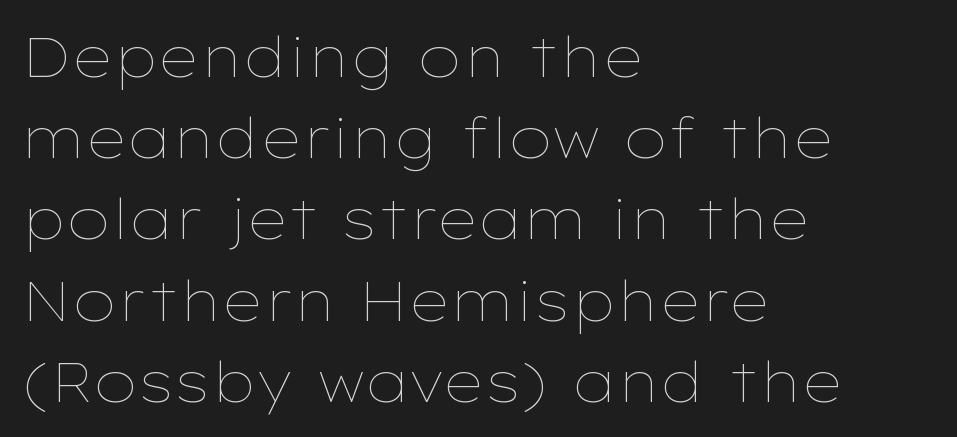
Unlike italic type, these characters show no tilt at all. The rendering anchors every line to the left-hand side. Nothing heavy about these letters — not bold at all. Does extra space separate the letters? No, they use regular spacing. Proportional: the letters do not fall into vertical columns.
